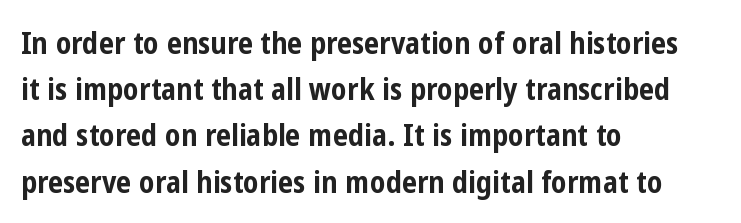
The image shows 30 px bold, condensed sans-serif type, upright; set left-aligned, normal line spacing (1.54x), normal letter spacing, not underlined; low stroke contrast and a medium x-height.
